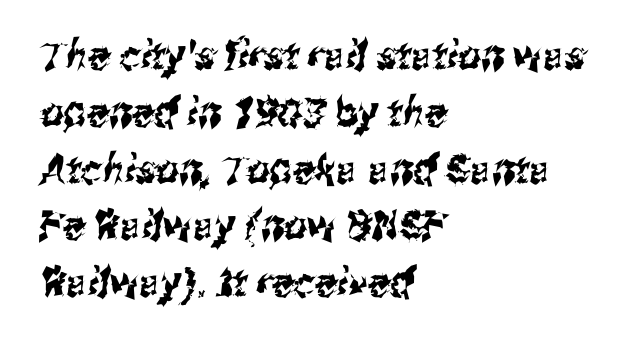
{"serif": "no", "width": "condensed", "stroke_contrast": "medium", "x_height": "medium", "monospaced": "no", "underline": "no", "align": "left", "line_spacing": "normal", "line_spacing_ratio": 1.42, "letter_spacing": "normal", "letter_spacing_em": 0.0, "glyph_px": 40}
